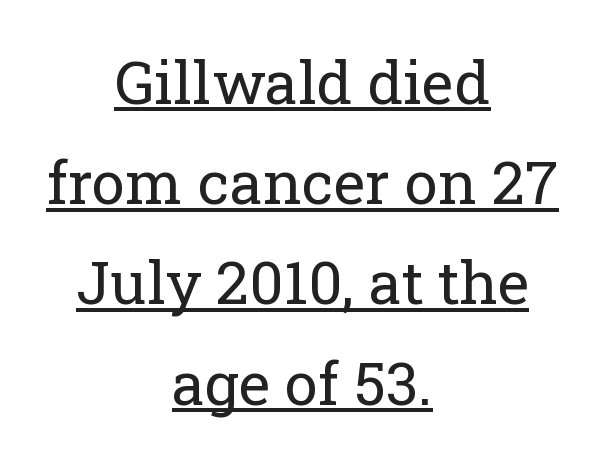
Emphasis is given by a line drawn under the lettering. These lines are composed in type with serifs. Spacing verdict: proportional, widths tailored to each character. Caption: multi-line text, centered on the measure.
